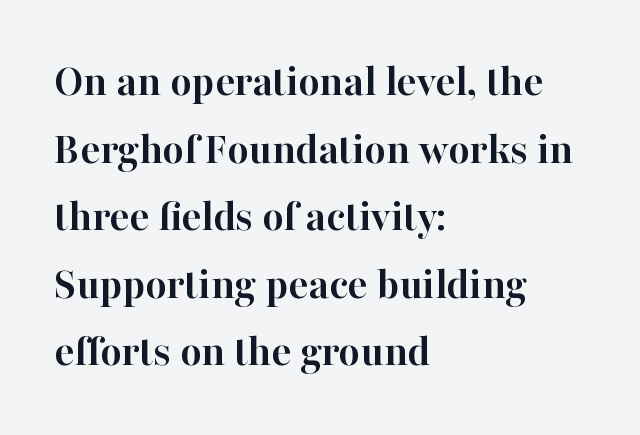
Q: Is the text bold? A: Yes.
Q: Is the text italic (slanted)? A: No, it is upright.
Q: Is the typeface a serif or a sans-serif typeface? A: Serif.
Q: Is the text underlined? A: No.
Q: How is the paragraph aligned? A: Left-aligned.
Q: Is the spacing between letters normal or unusually wide? A: Normal.
Q: Is the spacing between lines tight, normal or loose? A: Normal.
Q: Width (condensed, normal, or wide)? A: Normal.
Q: Stroke contrast? A: High.
Q: x-height? A: Medium.
Q: Monospaced? A: No.
